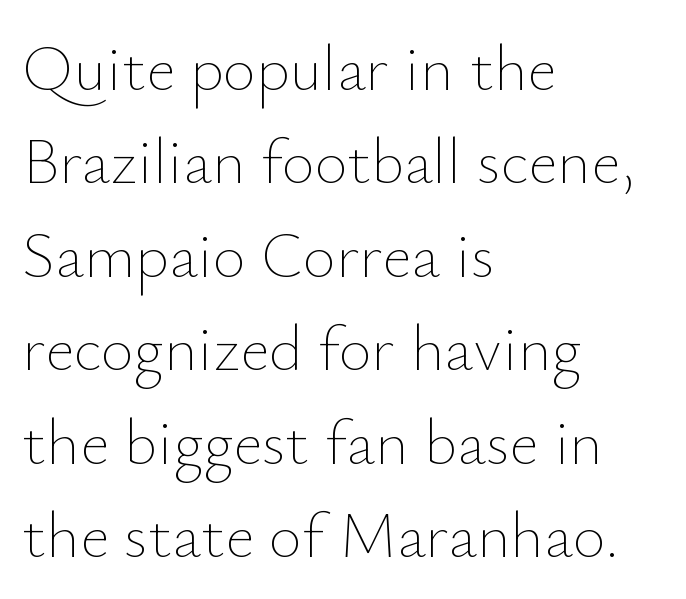
Q: Is the text bold? A: No.
Q: Is the text italic (slanted)? A: No, it is upright.
Q: Is the text underlined? A: No.
Q: How is the paragraph aligned? A: Left-aligned.
Q: Is the spacing between letters normal or unusually wide? A: Normal.
Q: Is the spacing between lines tight, normal or loose? A: Normal.
Q: Width (condensed, normal, or wide)? A: Normal.
Q: Stroke contrast? A: Low.
Q: x-height? A: Small.
Q: Monospaced? A: No.
